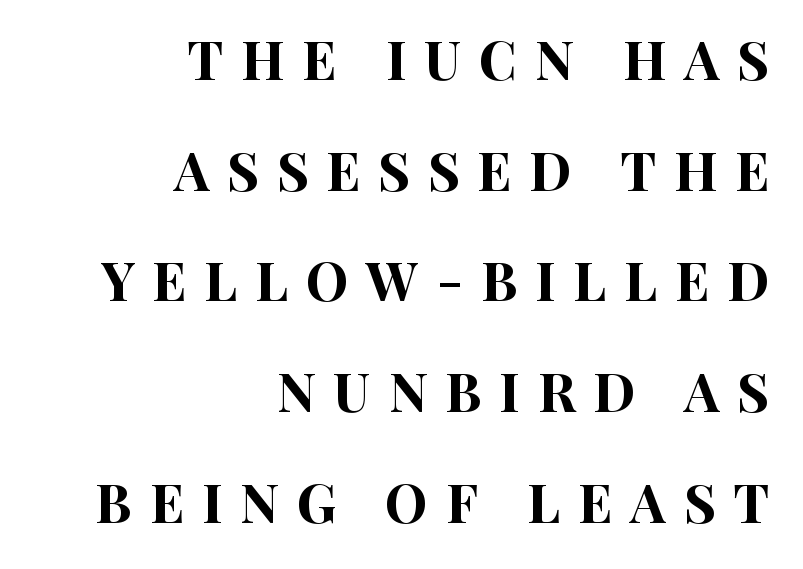
Q: Is the text italic (slanted)? A: No, it is upright.
Q: Is the typeface a serif or a sans-serif typeface? A: Sans-serif.
Q: Is the text underlined? A: No.
Q: How is the paragraph aligned? A: Right-aligned.
Q: Is the spacing between letters normal or unusually wide? A: Unusually wide.
Q: Is the spacing between lines tight, normal or loose? A: Loose.
Q: Width (condensed, normal, or wide)? A: Condensed.
Q: Stroke contrast? A: High.
Q: x-height? A: Large.
Q: Monospaced? A: No.
